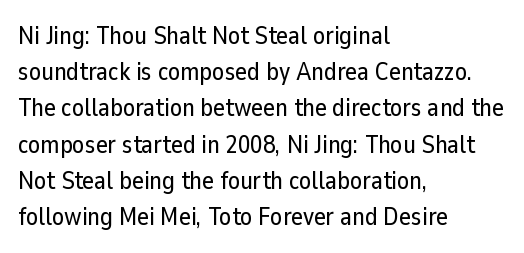
Q: Is the text italic (slanted)? A: No, it is upright.
Q: Is the text underlined? A: No.
Q: How is the paragraph aligned? A: Left-aligned.
Q: Is the spacing between letters normal or unusually wide? A: Normal.
Q: Is the spacing between lines tight, normal or loose? A: Normal.
